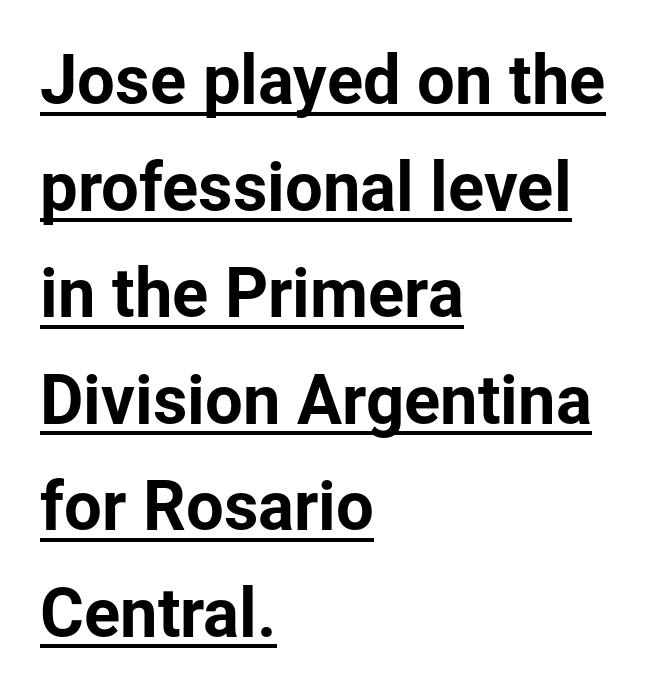
Q: Is the text italic (slanted)? A: No, it is upright.
Q: Is the typeface a serif or a sans-serif typeface? A: Sans-serif.
Q: Is the text underlined? A: Yes.
Q: How is the paragraph aligned? A: Left-aligned.
Q: Is the spacing between letters normal or unusually wide? A: Normal.
Q: Is the spacing between lines tight, normal or loose? A: Normal.
Q: Width (condensed, normal, or wide)? A: Normal.
Q: Stroke contrast? A: Low.
Q: x-height? A: Medium.
Q: Monospaced? A: No.
